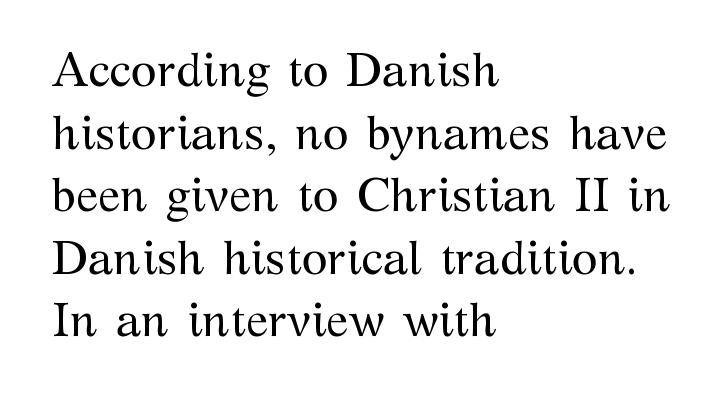
Summary of weight: not heavy and not bold. The rows are spaced the way most documents space them. The space beneath each line is pristine and unruled. Tracking here is standard; glyphs follow each other at the usual distance. Little horizontal feet cap the strokes, marking this as serif type. These lines are rendered in a variable-pitch font.
